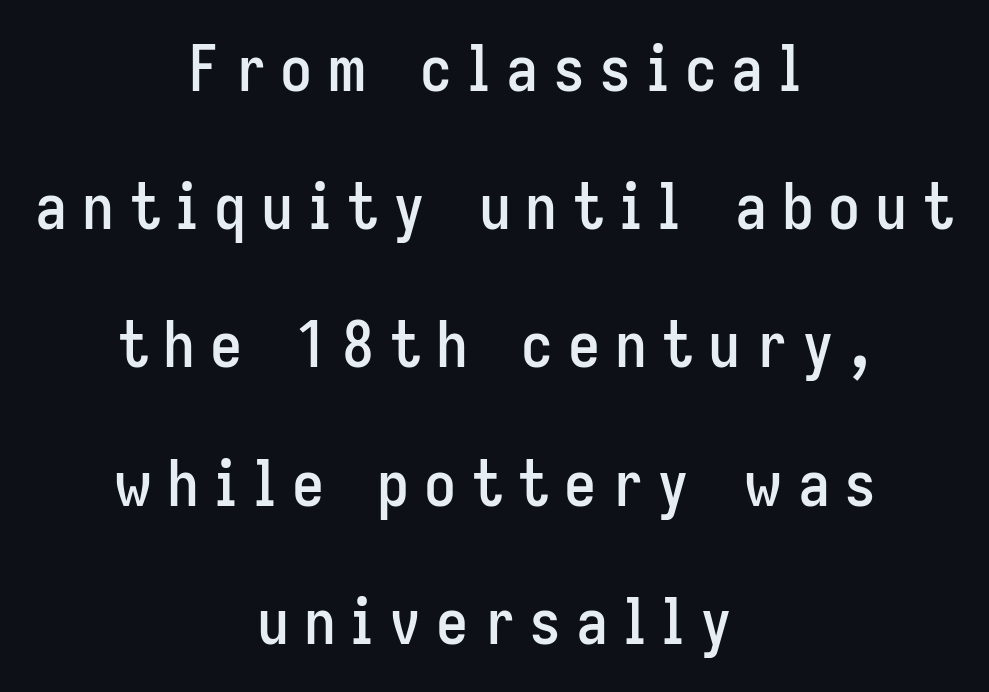
Widely set lines give the paragraph a tall, airy silhouette. Typeset on center — no edge is straight. The space directly below the letters is spotless. These lines are rendered in a variable-pitch font. The tracking jumps out immediately: characters are airy and widely separated.
